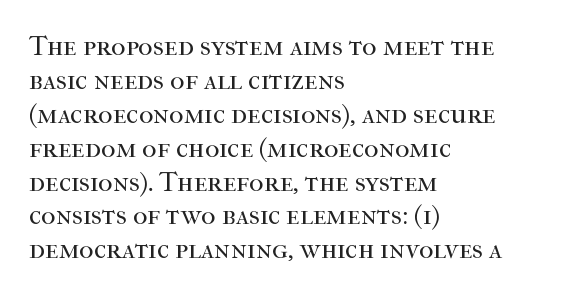
This reads as an unemphasized weight, regular at the heaviest. Plain, unruled lines of type. A typesetter would mark this as roman, not italic. If you drew a ruler down the left edge, every line would touch it.
